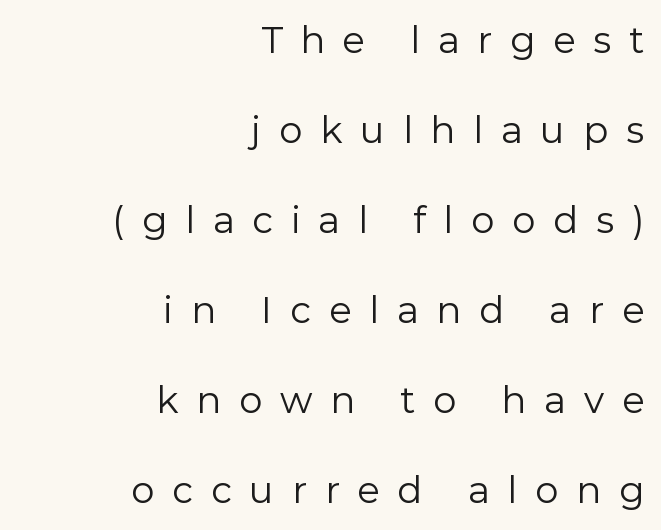
Q: Is the text bold? A: No.
Q: Is the text italic (slanted)? A: No, it is upright.
Q: Is the typeface a serif or a sans-serif typeface? A: Sans-serif.
Q: Is the text underlined? A: No.
Q: How is the paragraph aligned? A: Right-aligned.
Q: Is the spacing between letters normal or unusually wide? A: Unusually wide.
Q: Is the spacing between lines tight, normal or loose? A: Loose.
Q: Width (condensed, normal, or wide)? A: Normal.
Q: x-height? A: Medium.
Q: Monospaced? A: No.
